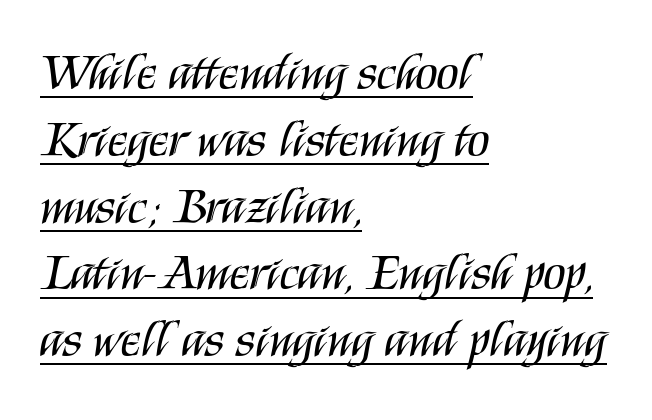
The image shows 51 px regular-weight, condensed sans-serif type; set left-aligned, normal line spacing (1.31x), normal letter spacing, underlined; medium stroke contrast and a large x-height.
